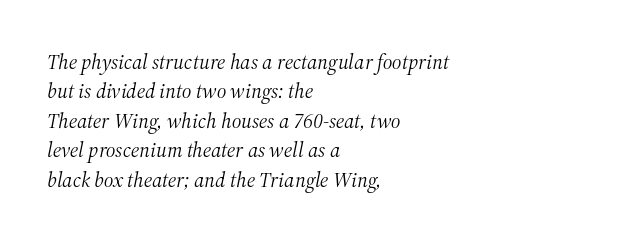
The image shows 21 px text type, italic (leaning right); set left-aligned, normal line spacing (1.4x), normal letter spacing, not underlined.
